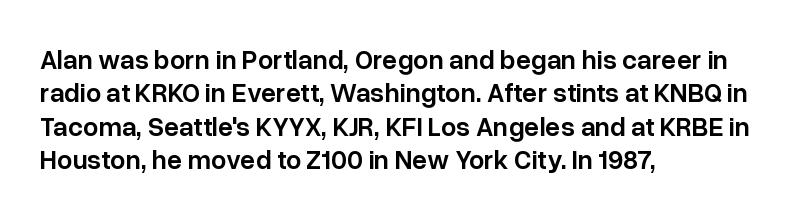
Moderately thickened strokes mark this as semibold type. A clean baseline with only descenders dipping below it. Line starts are locked; line ends wander. Honestly, the letter spacing is just normal — you wouldn't notice it. Italic? Not at all — the glyphs are vertical.
